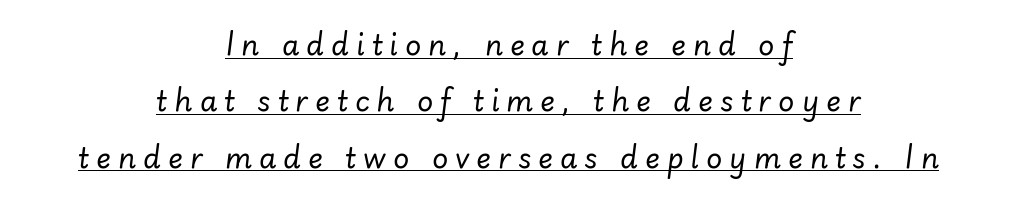
The image shows 28 px regular-weight type, italic (leaning right); set centered, loose line spacing (2.01x), unusually wide letter spacing (+0.25 em), underlined; low stroke contrast and a small x-height.
